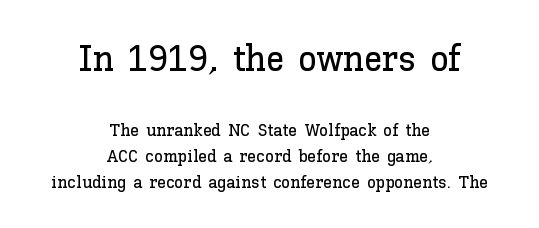
The image shows 37 px text type, upright; set centered, normal line spacing (1.44x), normal letter spacing, not underlined; the first (top) block is 2.06x larger; low stroke contrast and a medium x-height.
